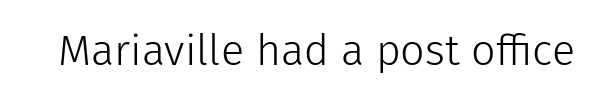
Q: Is the text bold? A: No.
Q: Is the text italic (slanted)? A: No, it is upright.
Q: Is the typeface a serif or a sans-serif typeface? A: Sans-serif.
Q: Is the text underlined? A: No.
Q: Is the spacing between letters normal or unusually wide? A: Normal.
Q: Width (condensed, normal, or wide)? A: Normal.
Q: Stroke contrast? A: Low.
Q: x-height? A: Medium.
Q: Monospaced? A: No.
